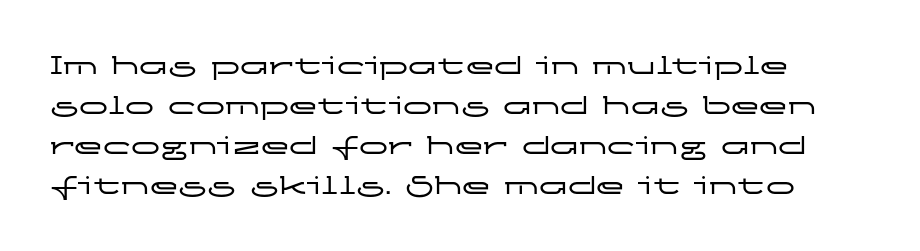
The image shows 29 px wide sans-serif type, upright; set normal line spacing (1.38x), normal letter spacing, not underlined; low stroke contrast and a medium x-height.
